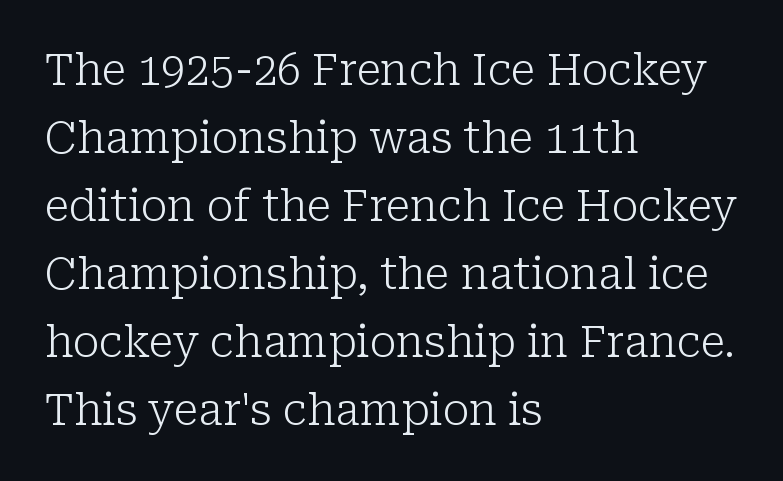
Q: Is the text bold? A: No.
Q: Is the text italic (slanted)? A: No, it is upright.
Q: Is the typeface a serif or a sans-serif typeface? A: Serif.
Q: Is the text underlined? A: No.
Q: How is the paragraph aligned? A: Left-aligned.
Q: Is the spacing between letters normal or unusually wide? A: Normal.
Q: Is the spacing between lines tight, normal or loose? A: Normal.
Q: Width (condensed, normal, or wide)? A: Normal.
Q: Stroke contrast? A: Low.
Q: x-height? A: Medium.
Q: Monospaced? A: No.
